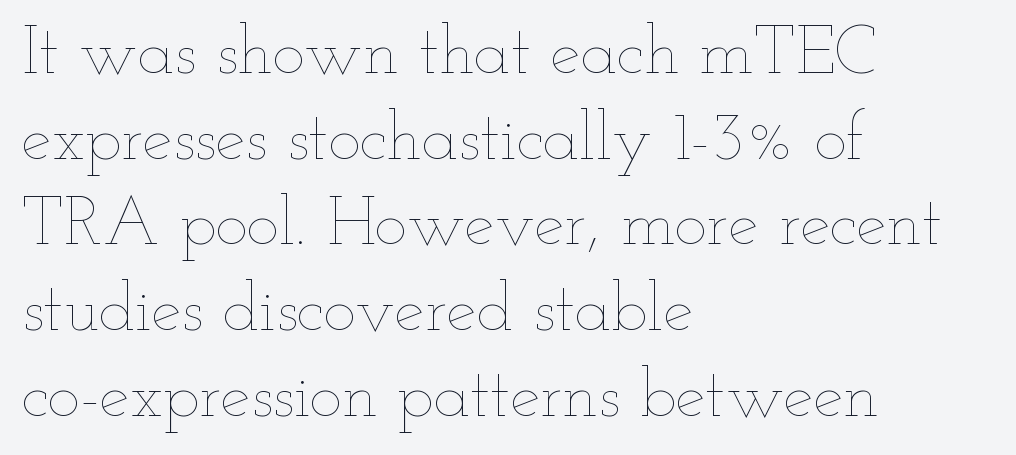
Here the designer chose a conventional face with non-uniform glyph widths. The gap between lines stays unmarked. You could call the tracking neutral — neither tight nor loose. This sample is left-justified, so line endings fall wherever the words run out.
